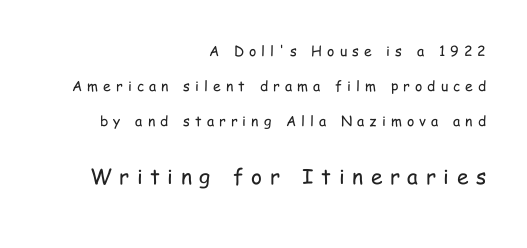
{"italic": "no", "bold": "no", "underline": "no", "align": "right", "line_spacing": "loose", "line_spacing_ratio": 2.49, "letter_spacing": "wide", "letter_spacing_em": 0.36, "larger_block": "second", "size_ratio": 1.5, "glyph_px": 21}
